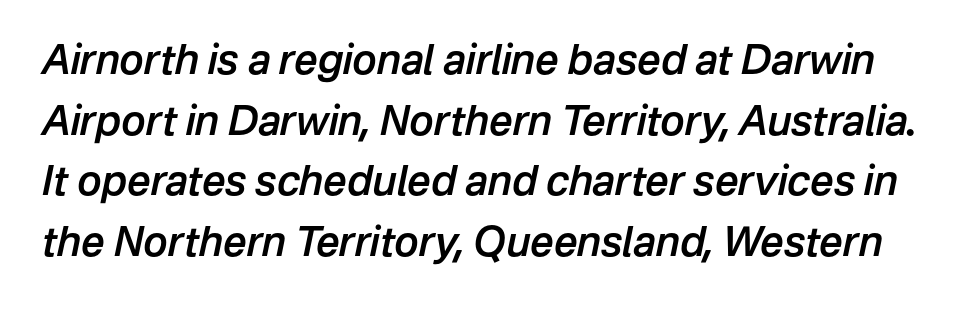
{"italic": "yes", "lean": "right", "slant_degrees": 12, "bold": "semi", "weight": "semibold", "width": "normal", "stroke_contrast": "low", "x_height": "medium", "monospaced": "no", "underline": "no", "line_spacing": "normal", "line_spacing_ratio": 1.48, "letter_spacing": "normal", "letter_spacing_em": 0.0, "glyph_px": 41}
